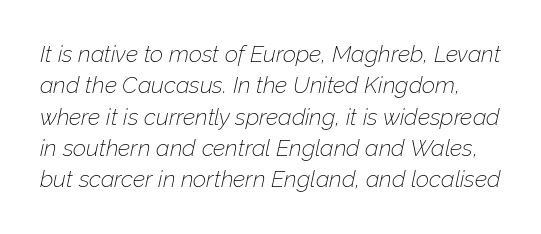
{"italic": "yes", "lean": "right", "slant_degrees": 12, "bold": "no", "underline": "no", "line_spacing": "normal", "line_spacing_ratio": 1.36, "letter_spacing": "normal", "letter_spacing_em": 0.0, "glyph_px": 23}
